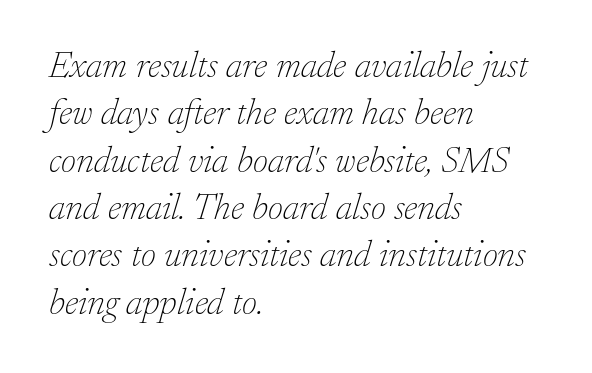
The image shows 37 px thin serif type, italic (leaning right); set left-aligned, normal line spacing (1.28x), normal letter spacing, not underlined; low stroke contrast and a small x-height.
